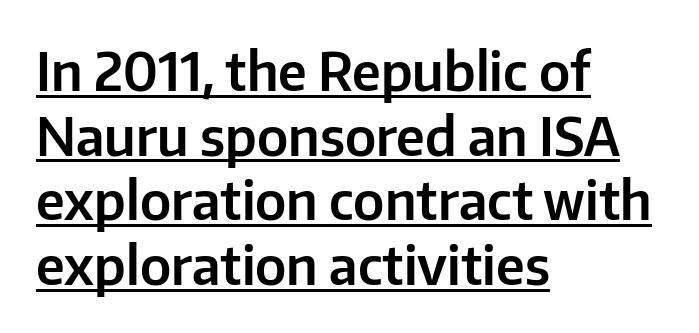
The horizontal fit of the characters is conventional and even. This is the regular roman posture of the typeface. Does the copy run flush right? No — it runs flush left. The typeface chosen for these lines omits serifs.
